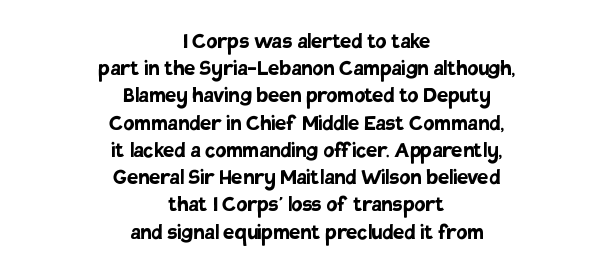
{"italic": "no", "bold": "yes", "underline": "no", "align": "center", "line_spacing": "tight", "line_spacing_ratio": 1.09, "letter_spacing": "normal", "letter_spacing_em": 0.0, "glyph_px": 25}
